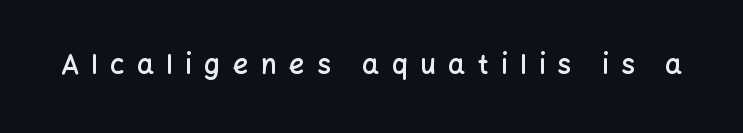
{"italic": "no", "bold": "semi", "underline": "no", "letter_spacing": "wide", "letter_spacing_em": 0.46, "glyph_px": 27}
